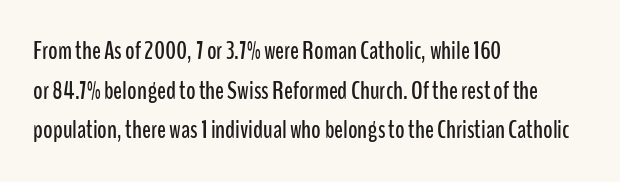
Q: Is the text italic (slanted)? A: No, it is upright.
Q: Is the text underlined? A: No.
Q: How is the paragraph aligned? A: Left-aligned.
Q: Is the spacing between letters normal or unusually wide? A: Normal.
Q: Is the spacing between lines tight, normal or loose? A: Normal.
